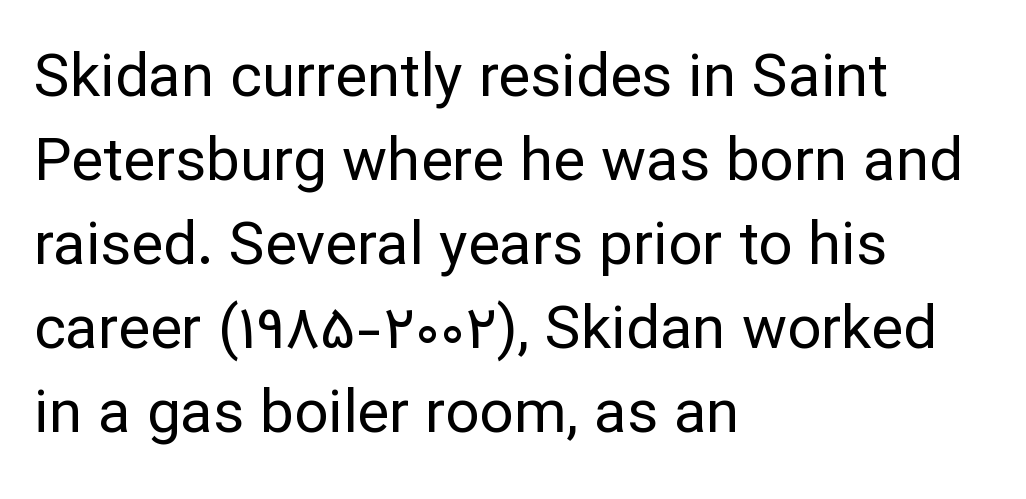
Q: Is the text bold? A: No.
Q: Is the text italic (slanted)? A: No, it is upright.
Q: Is the typeface a serif or a sans-serif typeface? A: Sans-serif.
Q: Is the text underlined? A: No.
Q: How is the paragraph aligned? A: Left-aligned.
Q: Is the spacing between letters normal or unusually wide? A: Normal.
Q: Is the spacing between lines tight, normal or loose? A: Normal.
Q: Width (condensed, normal, or wide)? A: Normal.
Q: Stroke contrast? A: Low.
Q: x-height? A: Medium.
Q: Monospaced? A: No.
